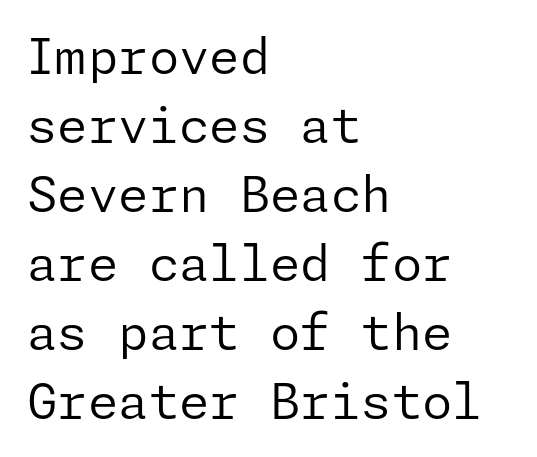
Q: Is the text bold? A: No.
Q: Is the text italic (slanted)? A: No, it is upright.
Q: Is the typeface a serif or a sans-serif typeface? A: Sans-serif.
Q: Is the text underlined? A: No.
Q: How is the paragraph aligned? A: Left-aligned.
Q: Is the spacing between letters normal or unusually wide? A: Normal.
Q: Is the spacing between lines tight, normal or loose? A: Normal.
Q: Width (condensed, normal, or wide)? A: Normal.
Q: Stroke contrast? A: Low.
Q: x-height? A: Medium.
